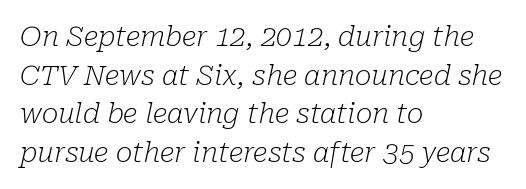
{"serif": "yes", "italic": "yes", "lean": "right", "slant_degrees": 10, "bold": "no", "weight": "light", "width": "normal", "stroke_contrast": "low", "x_height": "medium", "monospaced": "no", "underline": "no", "align": "left", "line_spacing": "normal", "line_spacing_ratio": 1.38, "letter_spacing": "normal", "letter_spacing_em": 0.0, "glyph_px": 28}
